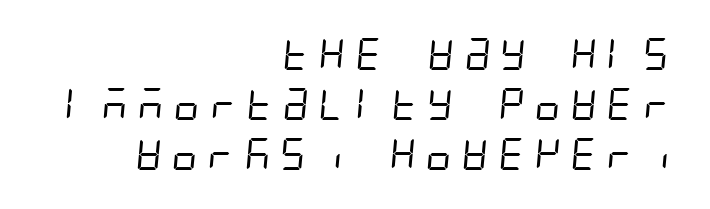
The image shows 32 px regular-weight, condensed sans-serif type; set right-aligned, normal line spacing (1.57x), not underlined; low stroke contrast and a large x-height.
